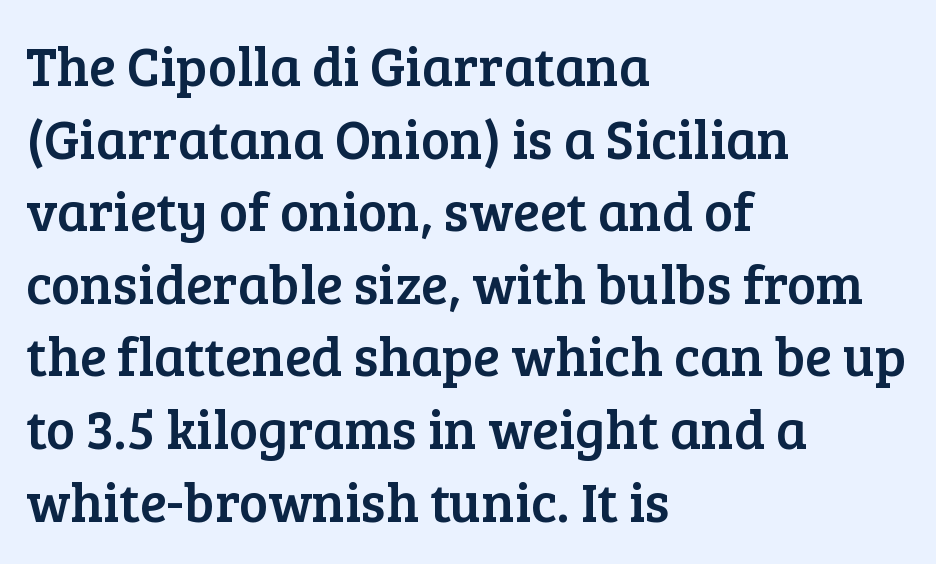
The image shows 55 px serif type, upright; set left-aligned, normal line spacing (1.32x), normal letter spacing, not underlined; low stroke contrast and a medium x-height.
